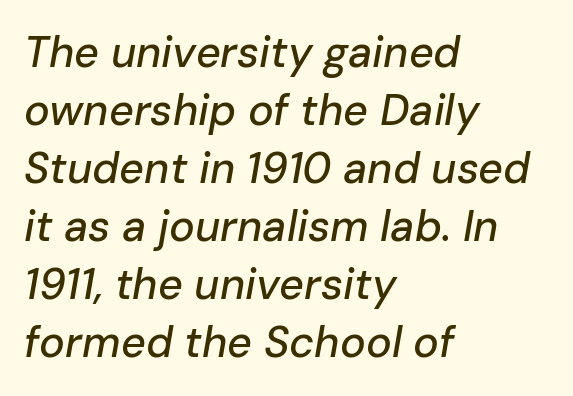
The image shows 43 px text type, italic (leaning right); set left-aligned, normal line spacing (1.35x), normal letter spacing, not underlined; low stroke contrast and a medium x-height.
